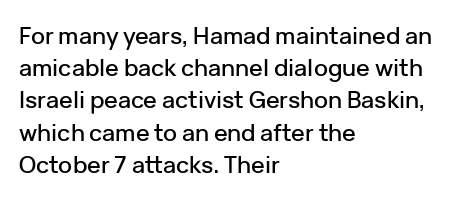
Does the leading feel generous? No, just average. The paragraph shown leans on its left margin. The string is rendered with underlining switched off. Here the glyphs are tracked normally, forming tight word shapes. The font's upright variant was chosen for this text.
